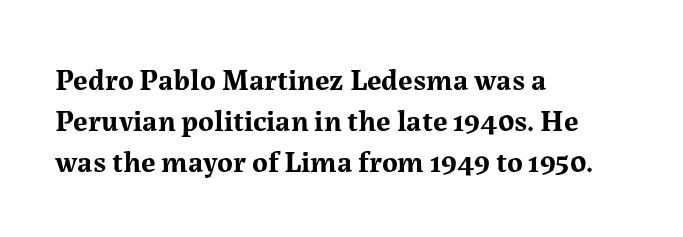
{"serif": "yes", "italic": "no", "bold": "yes", "weight": "bold", "width": "normal", "stroke_contrast": "medium", "x_height": "medium", "monospaced": "no", "underline": "no", "align": "left", "line_spacing": "normal", "line_spacing_ratio": 1.37, "letter_spacing": "normal", "letter_spacing_em": 0.0, "glyph_px": 30}
